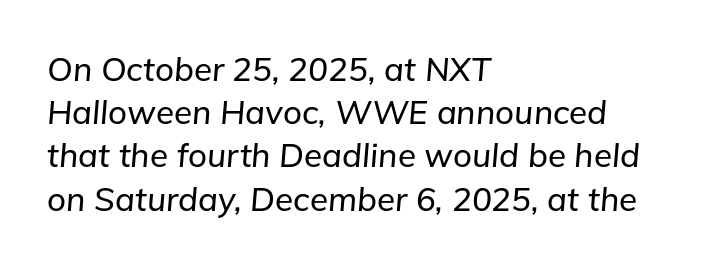
Q: Is the text italic (slanted)? A: Yes, it leans right by about 5 degrees.
Q: Is the text underlined? A: No.
Q: How is the paragraph aligned? A: Left-aligned.
Q: Is the spacing between letters normal or unusually wide? A: Normal.
Q: Is the spacing between lines tight, normal or loose? A: Normal.
Q: Width (condensed, normal, or wide)? A: Normal.
Q: Stroke contrast? A: Low.
Q: x-height? A: Medium.
Q: Monospaced? A: No.
